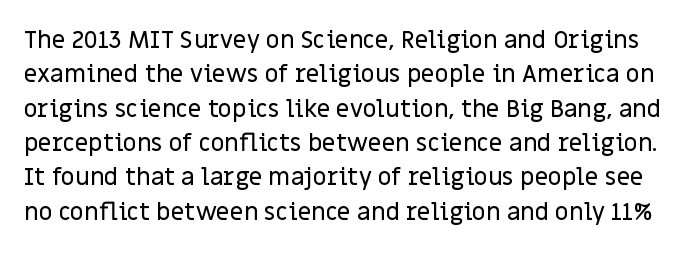
The image shows 24 px text type, upright; set normal line spacing (1.43x), normal letter spacing, not underlined.
